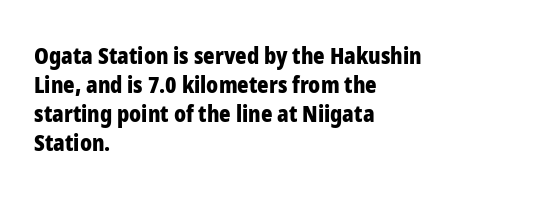
I'd describe the lettering as bold — thick and assertive. Line starts are locked; line ends wander. Nope, not italic — everything's standing straight. Only glyphs here, with clear space below each row.
